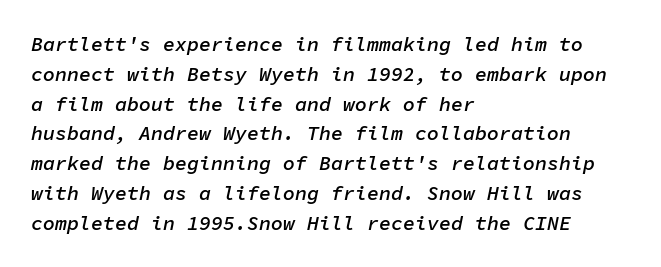
Q: Is the text bold? A: Semi-bold.
Q: Is the text italic (slanted)? A: Yes, it leans right by about 11 degrees.
Q: Is the text underlined? A: No.
Q: How is the paragraph aligned? A: Left-aligned.
Q: Is the spacing between letters normal or unusually wide? A: Normal.
Q: Is the spacing between lines tight, normal or loose? A: Normal.
